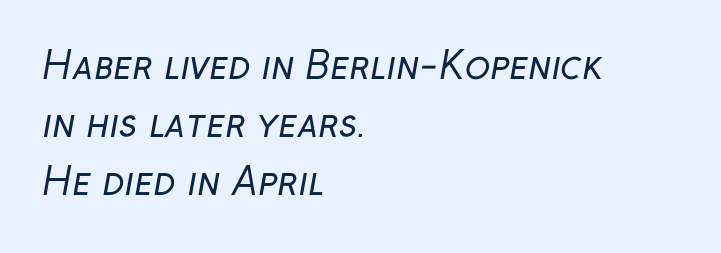
Clear beneath every line of the passage. A typesetter would call this proportional, since set widths differ per character. In terms of leading, this rendering sits right in the middle. A sans-serif font was chosen for this passage. Letters have the restrained weight of plain body copy at most.
